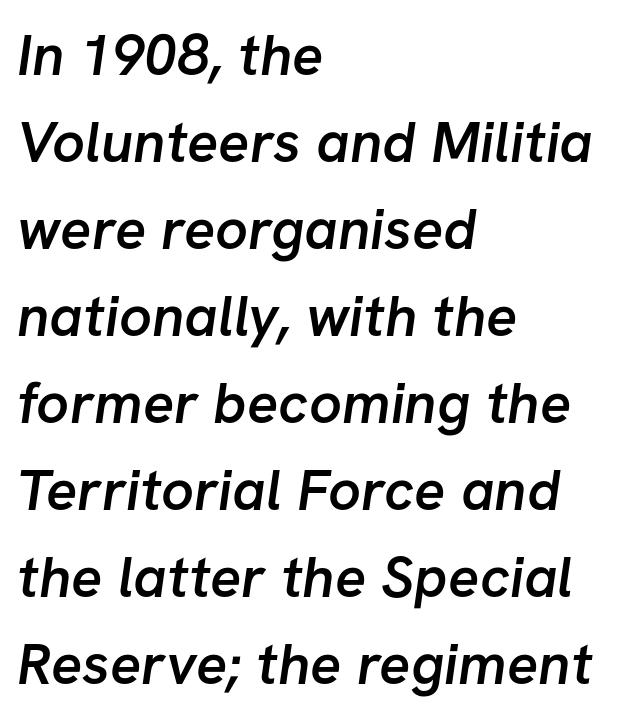
The face used here is proportionally spaced, like ordinary book or web type. The words here are not underlined. Leftover space on each line is placed entirely after the last word. Evenly set lines give the paragraph a standard silhouette.
